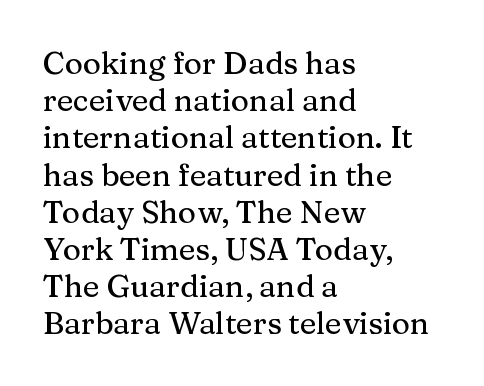
These lines are rendered in a variable-pitch font. Anything drawn beneath the words? Only blank space. The typeface chosen for these lines features serifs. This is roman type, the default non-slanted kind.
